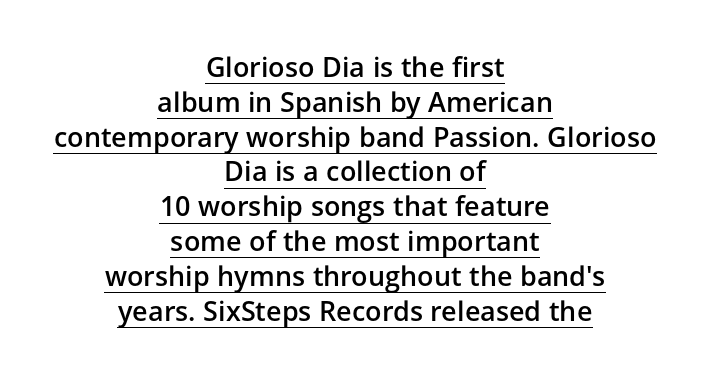
Q: Is the text bold? A: Semi-bold.
Q: Is the text italic (slanted)? A: No, it is upright.
Q: Is the text underlined? A: Yes.
Q: How is the paragraph aligned? A: Centered.
Q: Is the spacing between letters normal or unusually wide? A: Normal.
Q: Is the spacing between lines tight, normal or loose? A: Normal.
